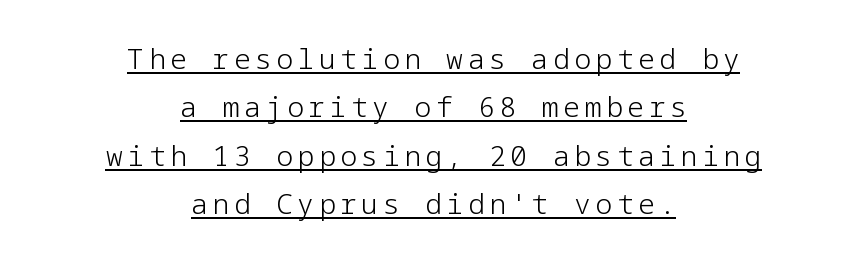
The image shows 28 px light sans-serif type, upright; set centered, line spacing 1.73x, underlined; low stroke contrast and a medium x-height.
